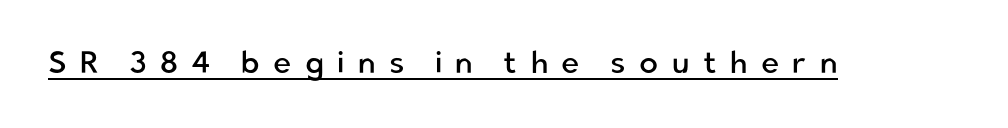
The image shows 31 px regular-weight sans-serif type, upright; set unusually wide letter spacing (+0.43 em), underlined; low stroke contrast and a medium x-height.
